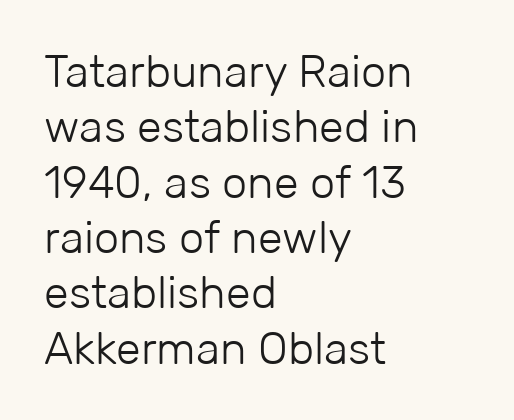
Has an underline been added? It has not. A typesetter would call this zero additional tracking. Note the varied advance widths — an 'i' is clearly narrower than an 'm'. A typesetter would label this face a sans.
